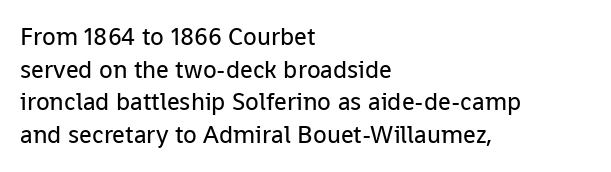
What's the leading like? Ordinary, nothing unusual. The passage shown has conventional tracking throughout. The typography opts for an upright posture over an oblique one. The passage is arranged the way most books set body copy — flush left.
